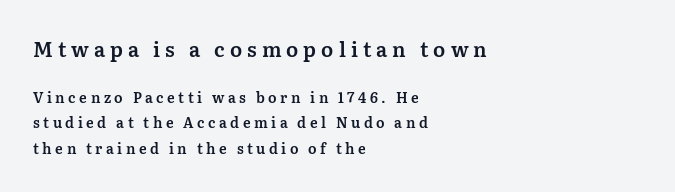
Q: Is the text italic (slanted)? A: No, it is upright.
Q: Is the text underlined? A: No.
Q: How is the paragraph aligned? A: Left-aligned.
Q: Is the spacing between letters normal or unusually wide? A: Unusually wide.
Q: Which block of text is set in a larger size, the first (top) or the second (bottom)? A: The first (top) one.
